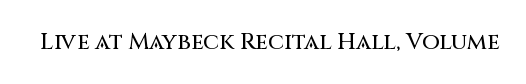
Q: Is the text italic (slanted)? A: No, it is upright.
Q: Is the text underlined? A: No.
Q: Is the spacing between letters normal or unusually wide? A: Normal.
